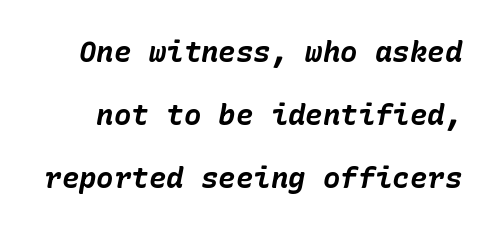
Q: Is the text bold? A: Yes.
Q: Is the text italic (slanted)? A: Yes, it leans right by about 10 degrees.
Q: Is the text underlined? A: No.
Q: Is the spacing between letters normal or unusually wide? A: Normal.
Q: Is the spacing between lines tight, normal or loose? A: Loose.
Q: Width (condensed, normal, or wide)? A: Normal.
Q: Stroke contrast? A: Low.
Q: x-height? A: Medium.
